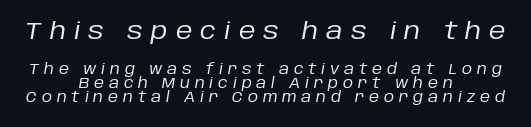
{"italic": "yes", "lean": "right", "slant_degrees": 10, "bold": "no", "underline": "no", "align": "center", "line_spacing": "tight", "line_spacing_ratio": 1.02, "letter_spacing": "wide", "letter_spacing_em": 0.35, "larger_block": "first", "size_ratio": 1.64, "glyph_px": 23}
